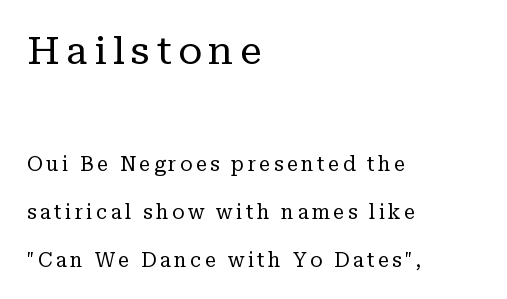
{"serif": "yes", "italic": "no", "bold": "no", "weight": "regular", "width": "normal", "stroke_contrast": "low", "x_height": "medium", "monospaced": "no", "underline": "no", "align": "left", "line_spacing": "loose", "line_spacing_ratio": 2.4, "larger_block": "first", "size_ratio": 1.95, "glyph_px": 39}
